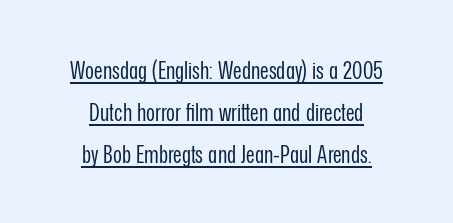
The font sits on the lighter half of the weight spectrum, regular included. Each line of the rendering has a horizontal stroke beneath the glyphs. There is no visible air inserted between adjacent glyphs. These lines were composed using upright roman letters. A centered setting, common on invitations and titles, is used for this passage.
